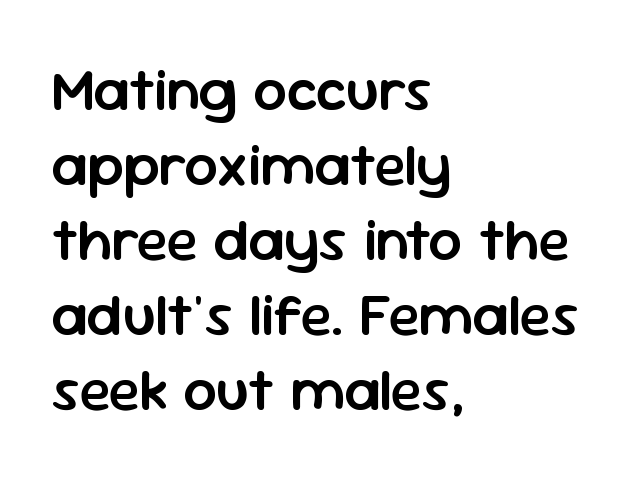
{"serif": "no", "italic": "no", "bold": "semi", "weight": "semibold", "width": "normal", "stroke_contrast": "low", "x_height": "medium", "monospaced": "no", "underline": "no", "align": "left", "line_spacing": "normal", "line_spacing_ratio": 1.27, "letter_spacing": "normal", "letter_spacing_em": 0.0, "glyph_px": 59}
